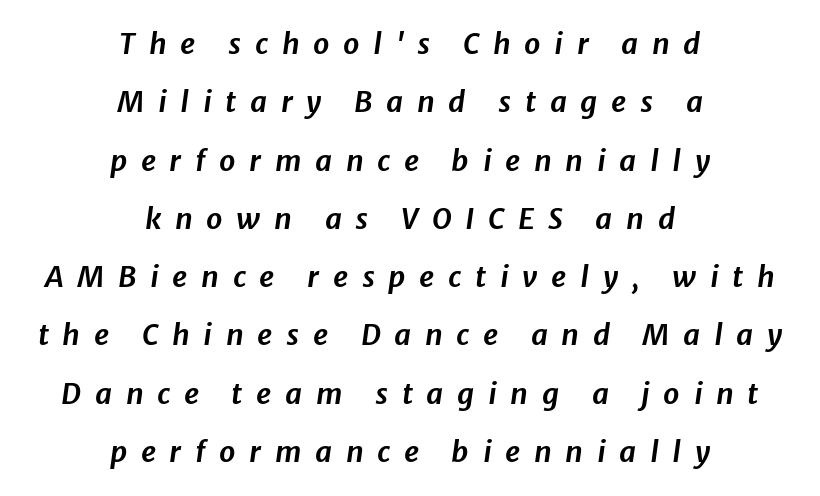
Compared with typical paragraphs, the rows here are farther apart. Each letter keeps its own natural width here, so spacing adapts to shape. This rendering uses center alignment, leaving both contours irregular but symmetric. The typography opts for an oblique posture over an upright one. The letterforms stand isolated, each surrounded by extra space. Descender tails drop into unmarked territory.
